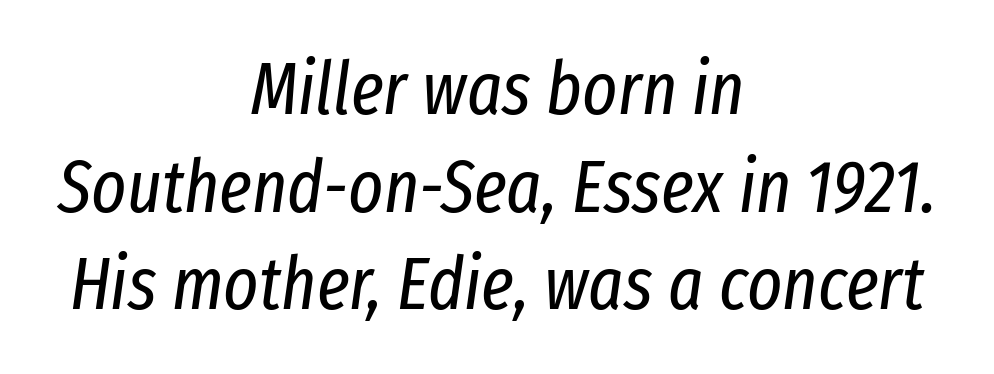
Q: Is the text bold? A: No.
Q: Is the text italic (slanted)? A: Yes, it leans right by about 8 degrees.
Q: Is the text underlined? A: No.
Q: How is the paragraph aligned? A: Centered.
Q: Is the spacing between letters normal or unusually wide? A: Normal.
Q: Is the spacing between lines tight, normal or loose? A: Normal.
Q: Width (condensed, normal, or wide)? A: Condensed.
Q: Stroke contrast? A: Low.
Q: x-height? A: Medium.
Q: Monospaced? A: No.
